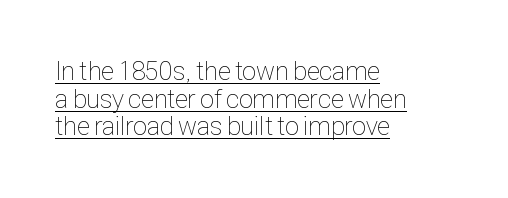
{"italic": "no", "bold": "no", "underline": "yes", "align": "left", "line_spacing": "tight", "line_spacing_ratio": 1.06, "letter_spacing": "normal", "letter_spacing_em": 0.0, "glyph_px": 26}
